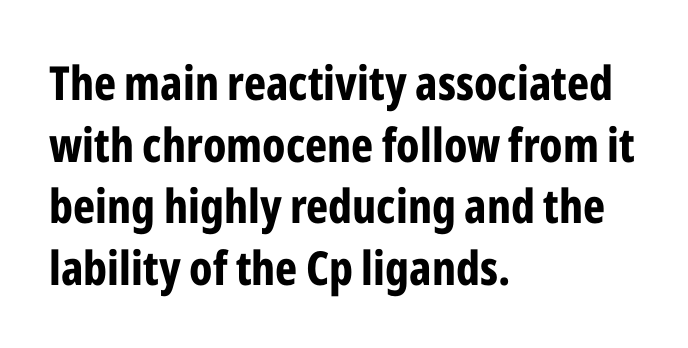
{"serif": "no", "italic": "no", "bold": "yes", "weight": "bold", "width": "condensed", "stroke_contrast": "low", "x_height": "medium", "monospaced": "no", "underline": "no", "align": "left", "line_spacing": "normal", "line_spacing_ratio": 1.31, "letter_spacing": "normal", "letter_spacing_em": 0.0, "glyph_px": 47}
